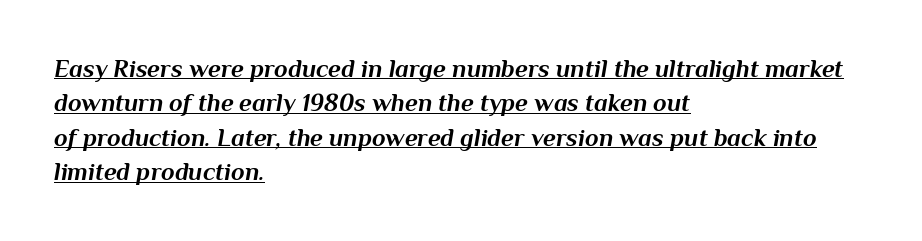
This sample keeps an unexceptional amount of space between lines. Words appear dense and cohesive because spacing is normal. The typography opts for an oblique posture over an upright one. The rendering uses a bold face; every stroke is thick and dark. Does a line run under the words? Yes, clearly. Each line starts at the same left margin while the right side varies.
